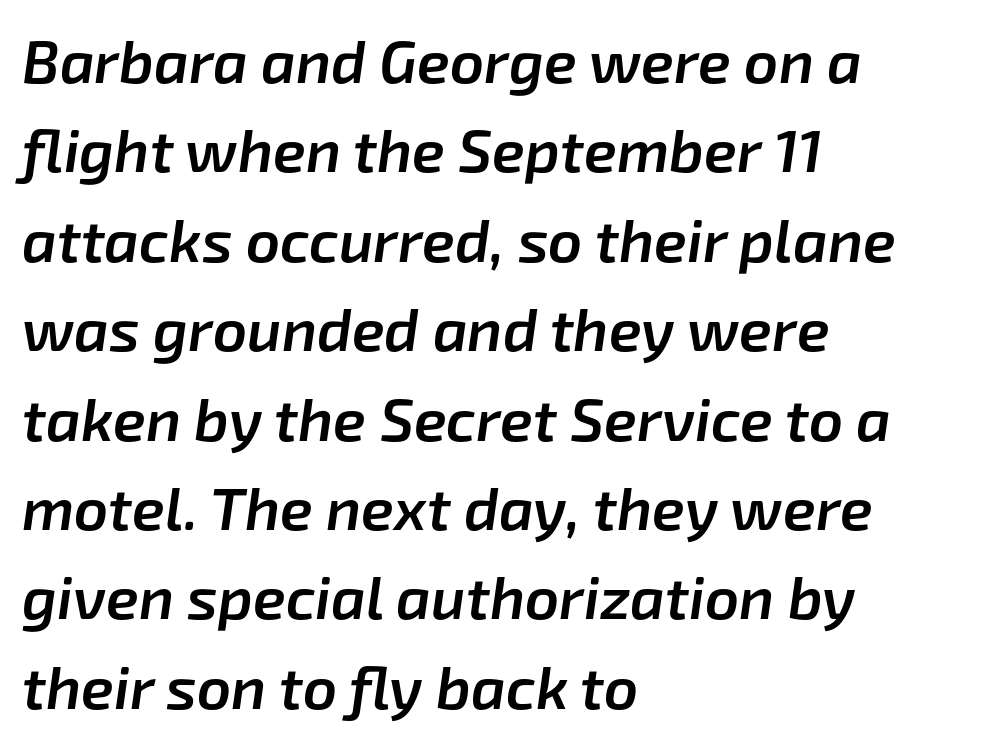
On the weight axis this lands at semibold, roughly 600. Slanted lettering throughout. Line starts are locked; line ends wander. The passage shown stacks its lines at a standard gap. Honestly, there is no underline to notice here at all. The letters advance in unequal steps, a hallmark of proportional type.
